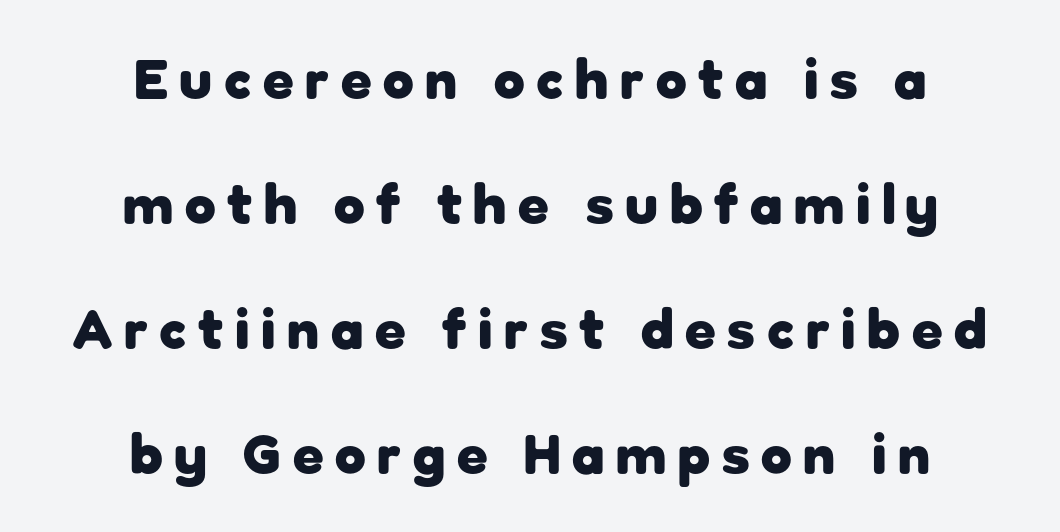
{"serif": "no", "italic": "no", "bold": "yes", "weight": "heavy", "width": "normal", "stroke_contrast": "low", "x_height": "medium", "monospaced": "no", "underline": "no", "align": "center", "line_spacing": "loose", "line_spacing_ratio": 2.23, "letter_spacing": "wide", "letter_spacing_em": 0.21, "glyph_px": 56}
